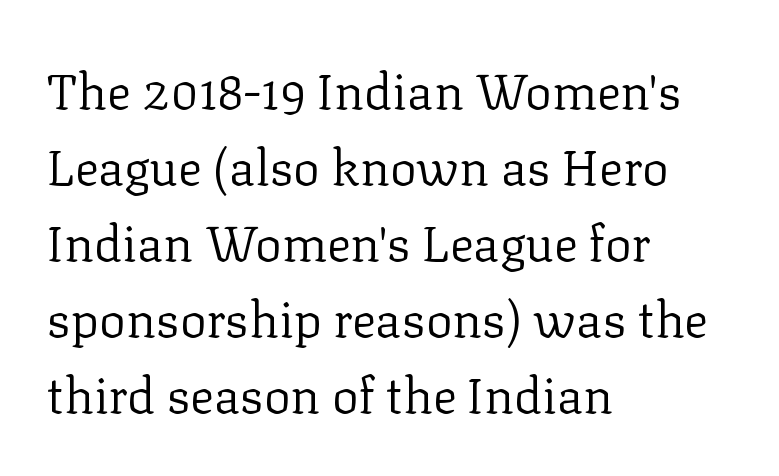
Q: Is the text bold? A: No.
Q: Is the text italic (slanted)? A: No, it is upright.
Q: Is the typeface a serif or a sans-serif typeface? A: Serif.
Q: Is the text underlined? A: No.
Q: How is the paragraph aligned? A: Left-aligned.
Q: Is the spacing between letters normal or unusually wide? A: Normal.
Q: Is the spacing between lines tight, normal or loose? A: Normal.
Q: Width (condensed, normal, or wide)? A: Normal.
Q: Stroke contrast? A: Low.
Q: x-height? A: Medium.
Q: Monospaced? A: No.
